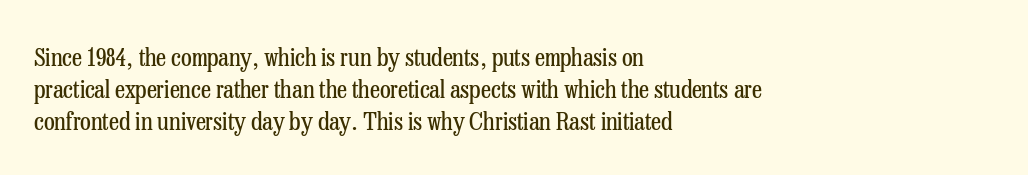
{"italic": "no", "bold": "no", "underline": "no", "align": "left", "line_spacing": "normal", "line_spacing_ratio": 1.28, "letter_spacing": "normal", "letter_spacing_em": 0.0, "glyph_px": 25}
